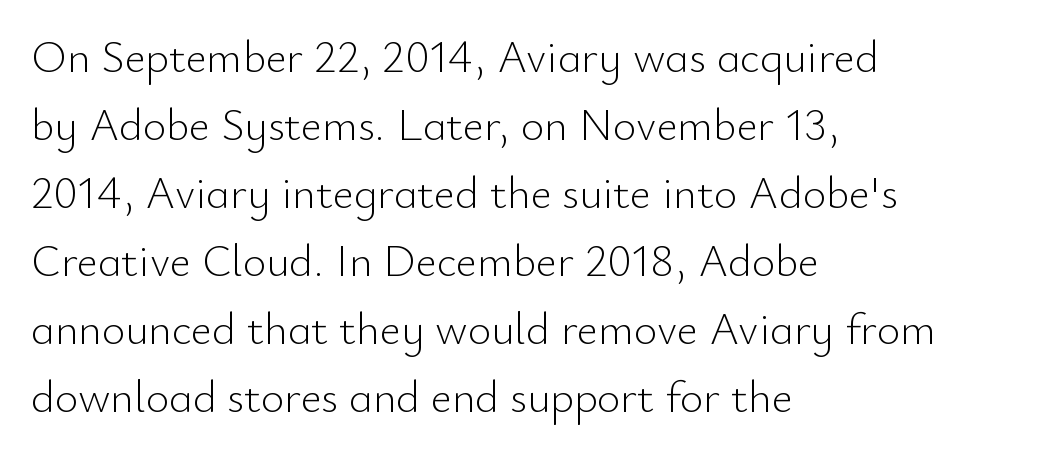
Q: Is the text bold? A: No.
Q: Is the text italic (slanted)? A: No, it is upright.
Q: Is the typeface a serif or a sans-serif typeface? A: Sans-serif.
Q: Is the text underlined? A: No.
Q: How is the paragraph aligned? A: Left-aligned.
Q: Is the spacing between letters normal or unusually wide? A: Normal.
Q: Is the spacing between lines tight, normal or loose? A: Normal.
Q: Width (condensed, normal, or wide)? A: Normal.
Q: Stroke contrast? A: Low.
Q: x-height? A: Small.
Q: Monospaced? A: No.
